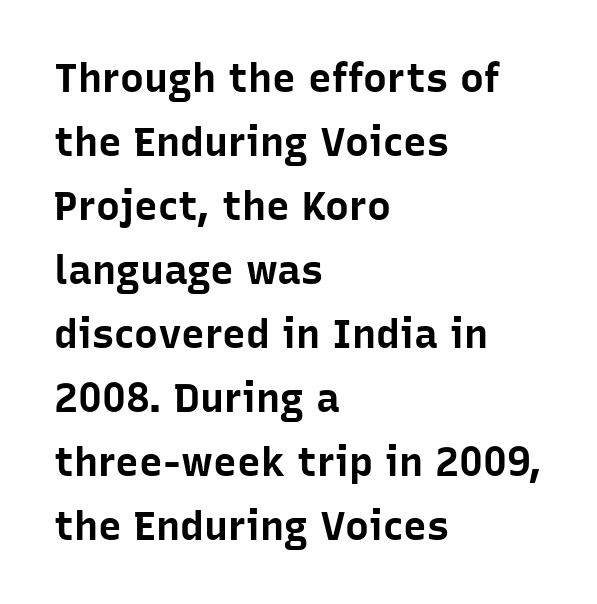
The image shows 40 px bold sans-serif type, upright; set left-aligned, normal line spacing (1.6x), normal letter spacing, not underlined; low stroke contrast and a medium x-height.
